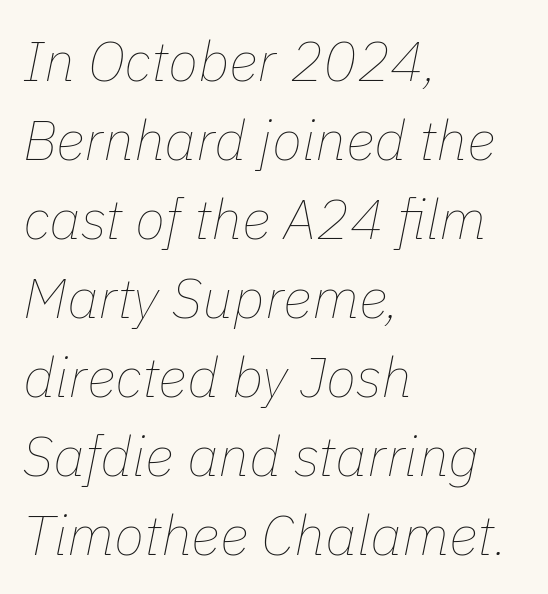
Q: Is the text bold? A: No.
Q: Is the text italic (slanted)? A: Yes, it leans right by about 11 degrees.
Q: Is the text underlined? A: No.
Q: How is the paragraph aligned? A: Left-aligned.
Q: Is the spacing between letters normal or unusually wide? A: Normal.
Q: Is the spacing between lines tight, normal or loose? A: Normal.
Q: Width (condensed, normal, or wide)? A: Normal.
Q: Stroke contrast? A: Low.
Q: x-height? A: Medium.
Q: Monospaced? A: No.
